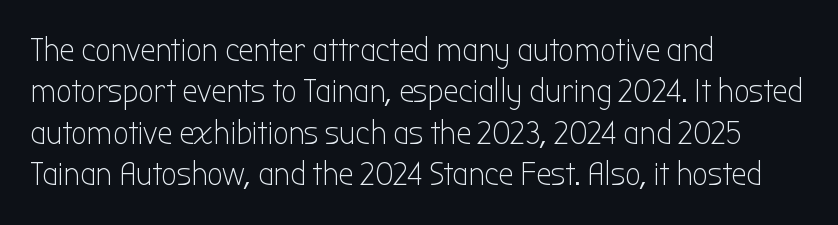
{"serif": "no", "italic": "no", "bold": "no", "weight": "light", "width": "condensed", "stroke_contrast": "low", "x_height": "medium", "monospaced": "no", "underline": "no", "align": "left", "line_spacing_ratio": 1.22, "letter_spacing": "normal", "letter_spacing_em": 0.0, "glyph_px": 34}
